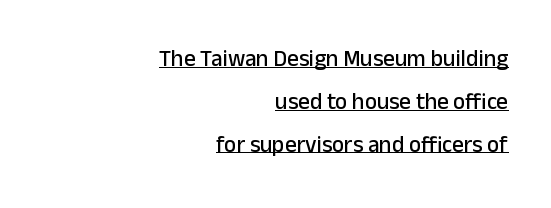
Q: Is the text italic (slanted)? A: No, it is upright.
Q: Is the text underlined? A: Yes.
Q: How is the paragraph aligned? A: Right-aligned.
Q: Is the spacing between letters normal or unusually wide? A: Normal.
